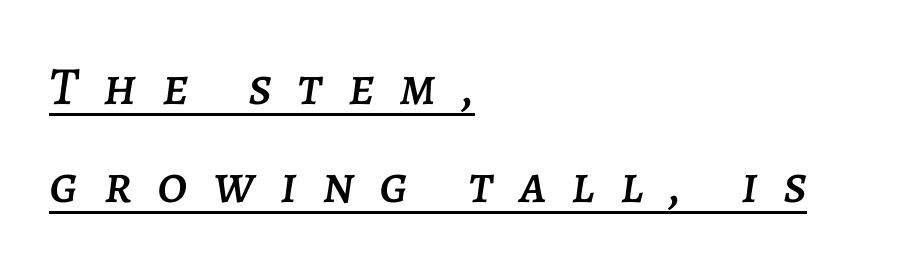
Q: Is the text italic (slanted)? A: Yes, it leans right by about 7 degrees.
Q: Is the text underlined? A: Yes.
Q: How is the paragraph aligned? A: Left-aligned.
Q: Is the spacing between letters normal or unusually wide? A: Unusually wide.
Q: Width (condensed, normal, or wide)? A: Normal.
Q: Stroke contrast? A: Low.
Q: x-height? A: Large.
Q: Monospaced? A: No.
